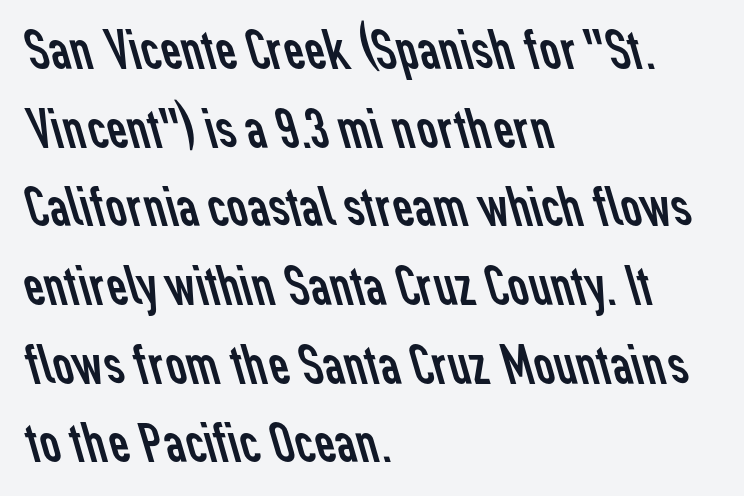
{"serif": "no", "bold": "no", "weight": "regular", "width": "normal", "stroke_contrast": "low", "x_height": "medium", "monospaced": "no", "underline": "no", "align": "left", "line_spacing": "normal", "line_spacing_ratio": 1.38, "letter_spacing": "normal", "letter_spacing_em": 0.0, "glyph_px": 57}
